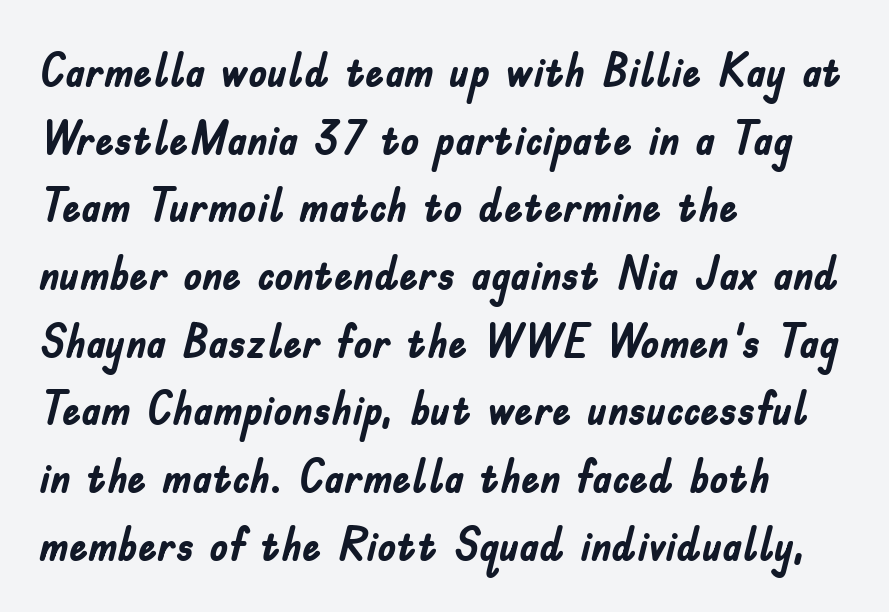
{"serif": "no", "bold": "yes", "weight": "semibold", "width": "condensed", "stroke_contrast": "low", "x_height": "small", "monospaced": "no", "underline": "no", "align": "left", "line_spacing": "normal", "line_spacing_ratio": 1.44, "letter_spacing": "normal", "letter_spacing_em": 0.0, "glyph_px": 47}
